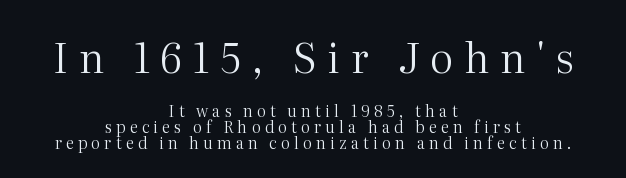
{"serif": "yes", "italic": "no", "bold": "no", "weight": "regular", "width": "normal", "stroke_contrast": "medium", "x_height": "medium", "monospaced": "no", "underline": "no", "align": "center", "line_spacing": "tight", "line_spacing_ratio": 1.0, "letter_spacing": "wide", "letter_spacing_em": 0.26, "larger_block": "first", "size_ratio": 2.56, "glyph_px": 41}
